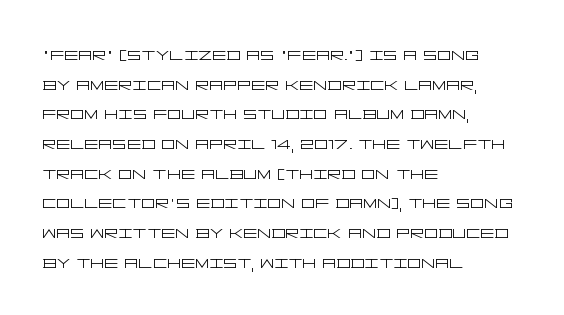
{"italic": "no", "bold": "no", "underline": "no", "align": "left", "line_spacing": "normal", "line_spacing_ratio": 1.35, "letter_spacing": "normal", "letter_spacing_em": 0.0, "glyph_px": 22}
